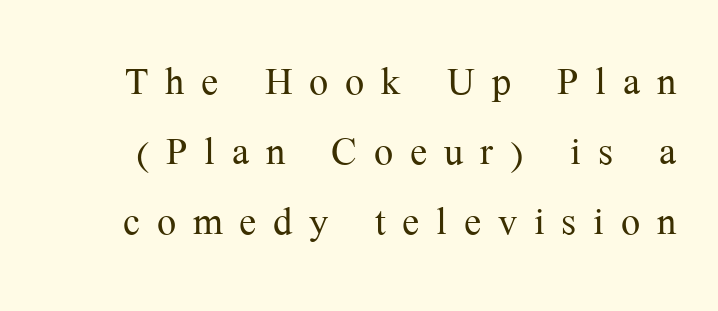
{"serif": "yes", "italic": "no", "bold": "no", "weight": "light", "width": "normal", "stroke_contrast": "medium", "x_height": "medium", "monospaced": "no", "underline": "no", "line_spacing": "normal", "line_spacing_ratio": 1.37, "letter_spacing": "wide", "letter_spacing_em": 0.33, "glyph_px": 51}
